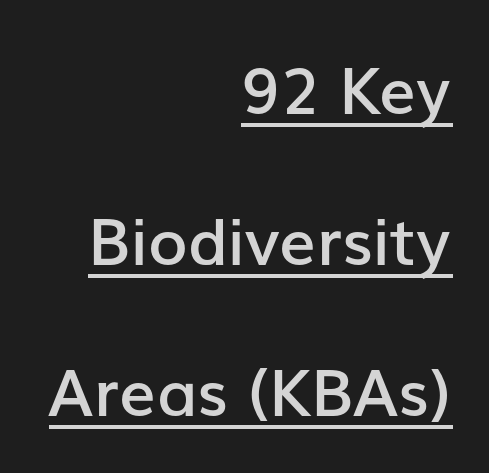
{"serif": "no", "italic": "no", "bold": "semi", "weight": "semibold", "width": "normal", "stroke_contrast": "low", "x_height": "medium", "monospaced": "no", "underline": "yes", "align": "right", "line_spacing": "loose", "line_spacing_ratio": 2.32, "letter_spacing": "normal", "letter_spacing_em": 0.0, "glyph_px": 65}
